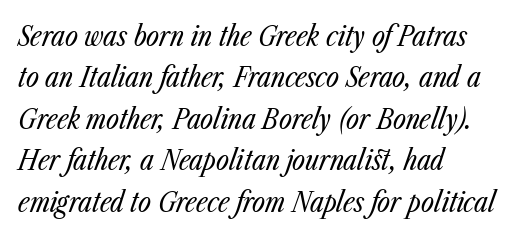
Q: Is the text bold? A: No.
Q: Is the text italic (slanted)? A: Yes, it leans right by about 23 degrees.
Q: Is the text underlined? A: No.
Q: How is the paragraph aligned? A: Left-aligned.
Q: Is the spacing between letters normal or unusually wide? A: Normal.
Q: Is the spacing between lines tight, normal or loose? A: Normal.
Q: Width (condensed, normal, or wide)? A: Condensed.
Q: Stroke contrast? A: Low.
Q: x-height? A: Medium.
Q: Monospaced? A: No.
